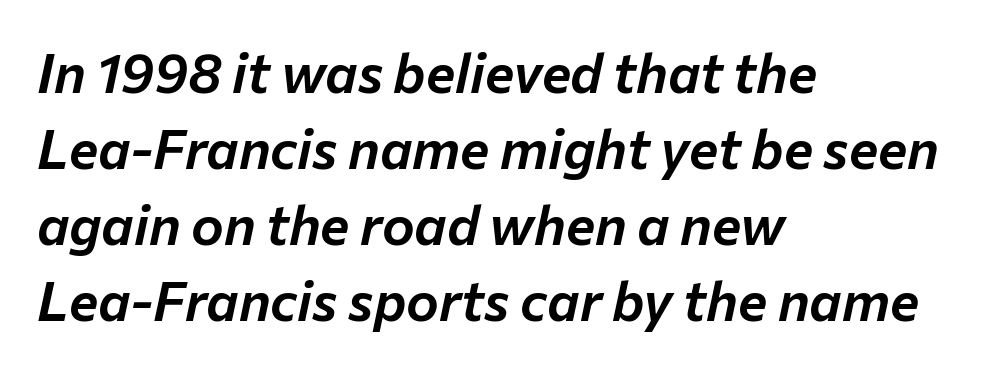
The image shows 55 px text type, italic (leaning right); set left-aligned, normal line spacing (1.38x), normal letter spacing, not underlined; low stroke contrast and a medium x-height.
